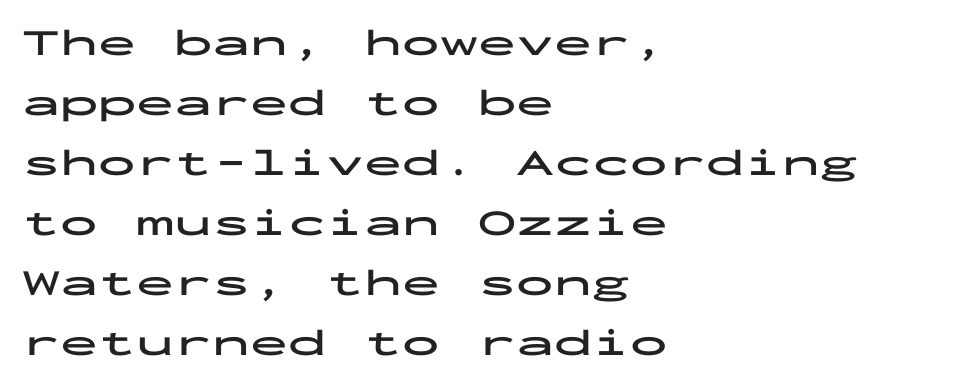
The image shows 38 px bold, wide sans-serif type, upright, monospaced; set left-aligned, normal line spacing (1.58x), normal letter spacing, not underlined; low stroke contrast and a medium x-height.
